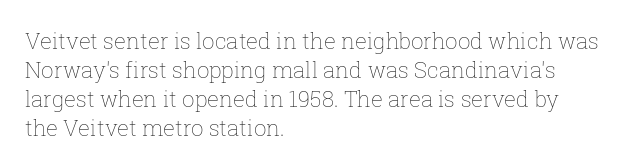
Q: Is the text bold? A: No.
Q: Is the text italic (slanted)? A: No, it is upright.
Q: Is the text underlined? A: No.
Q: How is the paragraph aligned? A: Left-aligned.
Q: Is the spacing between letters normal or unusually wide? A: Normal.
Q: Is the spacing between lines tight, normal or loose? A: Normal.
